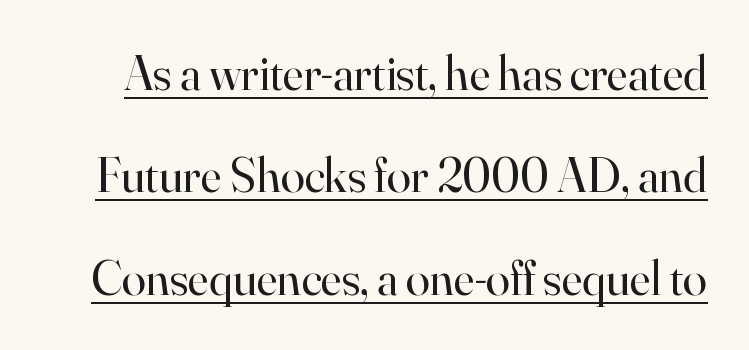
A great deal of white space separates one row of letters from the next. Stems here are at most as thick as an everyday book face. Italic: no, the glyphs are upright roman. The face used here is proportionally spaced, like ordinary book or web type. The designer went with a serif here, giving each stem small feet. Decoration check: the copy is underlined.
